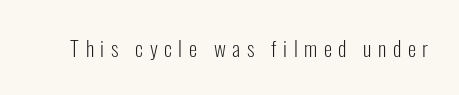
Q: Is the text bold? A: No.
Q: Is the text italic (slanted)? A: No, it is upright.
Q: Is the text underlined? A: No.
Q: Is the spacing between letters normal or unusually wide? A: Unusually wide.
